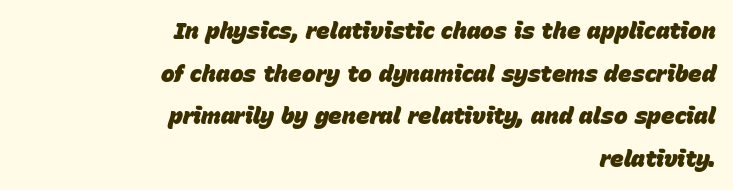
Q: Is the text bold? A: Yes.
Q: Is the text italic (slanted)? A: Yes, it leans right by about 15 degrees.
Q: Is the text underlined? A: No.
Q: How is the paragraph aligned? A: Right-aligned.
Q: Is the spacing between letters normal or unusually wide? A: Normal.
